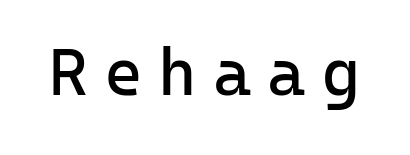
Anything drawn beneath the words? Only blank space. Glyph-to-glyph distance is far greater than everyday printed text. Is this a heavy cut? Hardly; it is regular or lighter. Classification — sans serif. This sample has the even, mechanical cadence of fixed-width lettering. Designer's note — italics off, roman on.
